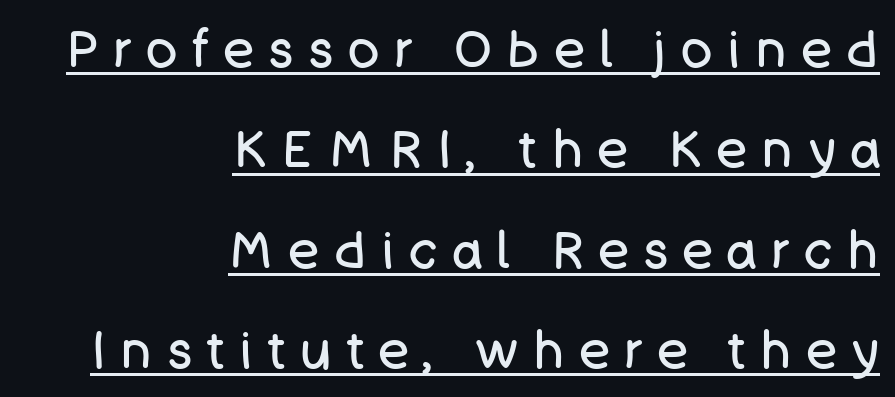
Q: Is the text bold? A: No.
Q: Is the text italic (slanted)? A: No, it is upright.
Q: Is the typeface a serif or a sans-serif typeface? A: Sans-serif.
Q: Is the text underlined? A: Yes.
Q: How is the paragraph aligned? A: Right-aligned.
Q: Is the spacing between letters normal or unusually wide? A: Unusually wide.
Q: Is the spacing between lines tight, normal or loose? A: Loose.
Q: Width (condensed, normal, or wide)? A: Normal.
Q: Stroke contrast? A: Low.
Q: x-height? A: Large.
Q: Monospaced? A: No.
